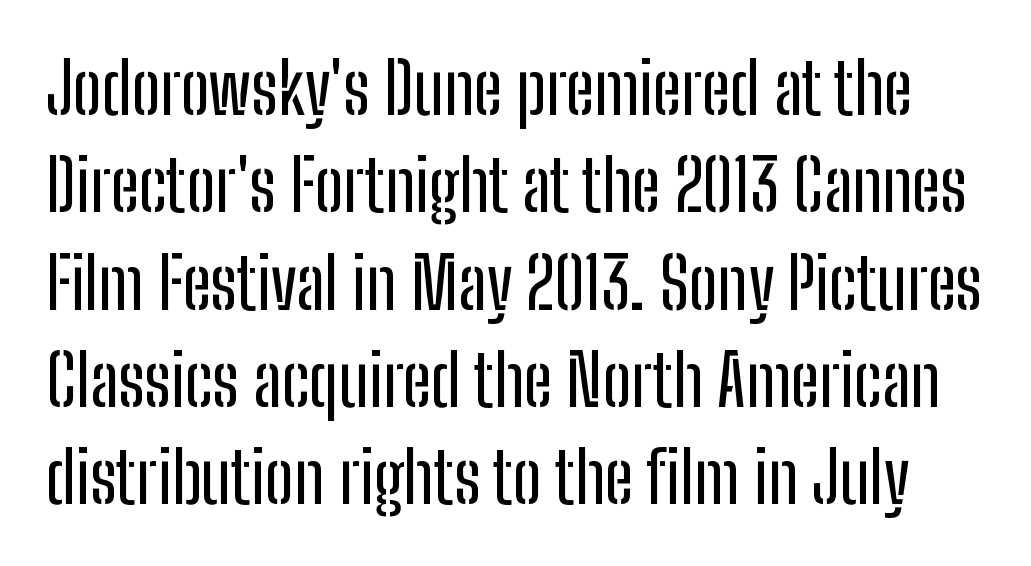
{"serif": "no", "italic": "no", "width": "condensed", "stroke_contrast": "low", "x_height": "medium", "monospaced": "no", "underline": "no", "line_spacing": "normal", "line_spacing_ratio": 1.39, "letter_spacing": "normal", "letter_spacing_em": 0.0, "glyph_px": 70}
